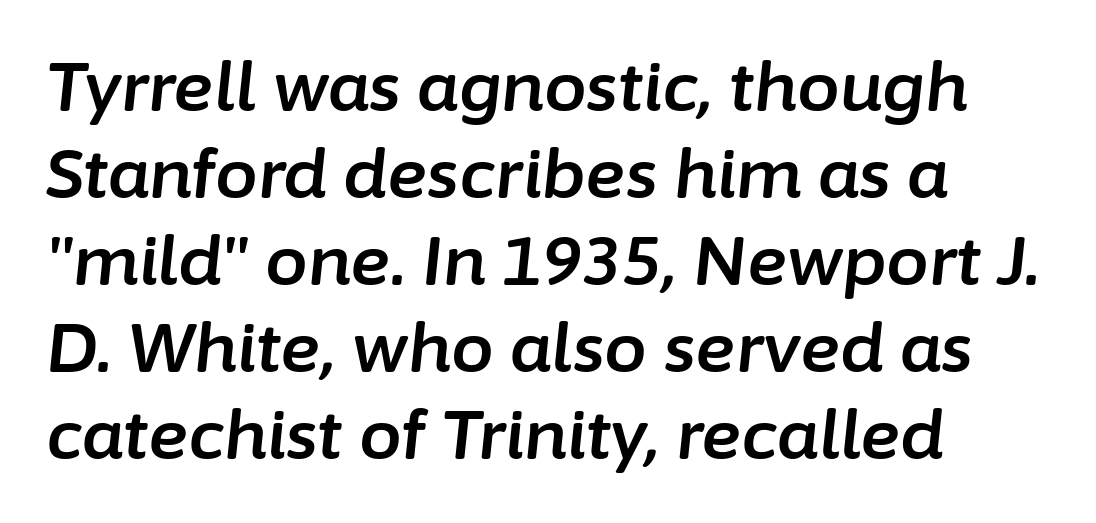
Q: Is the text italic (slanted)? A: Yes, it leans right by about 6 degrees.
Q: Is the text underlined? A: No.
Q: How is the paragraph aligned? A: Left-aligned.
Q: Is the spacing between letters normal or unusually wide? A: Normal.
Q: Is the spacing between lines tight, normal or loose? A: Normal.
Q: Width (condensed, normal, or wide)? A: Normal.
Q: Stroke contrast? A: Low.
Q: x-height? A: Medium.
Q: Monospaced? A: No.
